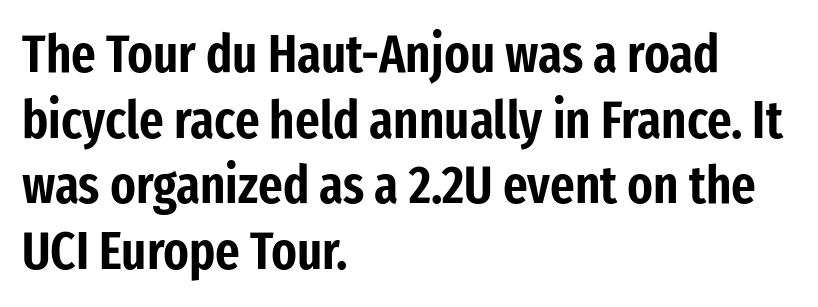
{"serif": "no", "italic": "no", "width": "condensed", "stroke_contrast": "low", "x_height": "medium", "monospaced": "no", "underline": "no", "align": "left", "line_spacing_ratio": 1.24, "letter_spacing": "normal", "letter_spacing_em": 0.0, "glyph_px": 53}
